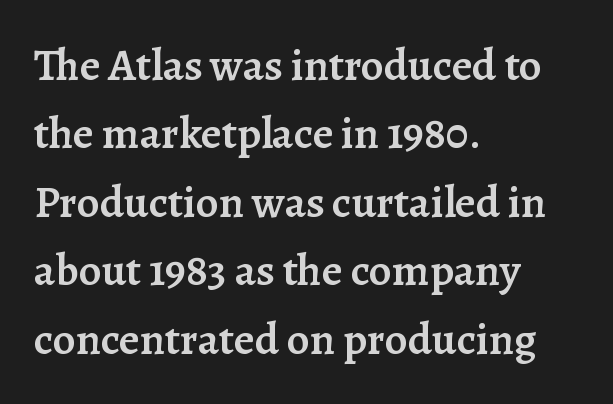
{"serif": "yes", "italic": "no", "bold": "semi", "weight": "semibold", "width": "normal", "stroke_contrast": "low", "x_height": "medium", "monospaced": "no", "underline": "no", "align": "left", "line_spacing": "normal", "line_spacing_ratio": 1.52, "letter_spacing": "normal", "letter_spacing_em": 0.0, "glyph_px": 45}
